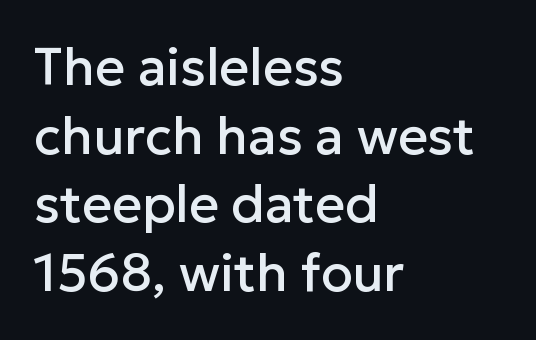
Q: Is the text italic (slanted)? A: No, it is upright.
Q: Is the typeface a serif or a sans-serif typeface? A: Sans-serif.
Q: Is the text underlined? A: No.
Q: How is the paragraph aligned? A: Left-aligned.
Q: Is the spacing between letters normal or unusually wide? A: Normal.
Q: Is the spacing between lines tight, normal or loose? A: Normal.
Q: Width (condensed, normal, or wide)? A: Normal.
Q: Stroke contrast? A: Low.
Q: x-height? A: Medium.
Q: Monospaced? A: No.
